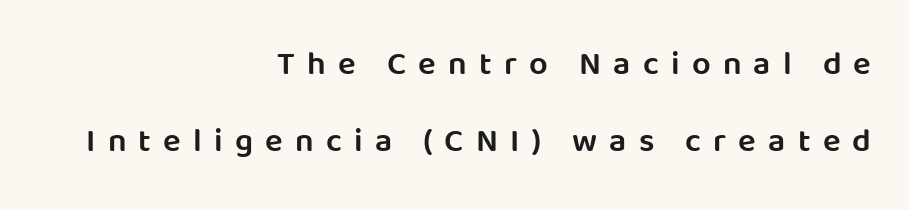
Loosely led — the rows are spread out. Does the type have serifs? No, each stem ends abruptly. Line ends are locked; line starts wander. Each glyph is drawn with semibold strokes, heavier than normal yet not fully bold. Notice how the stems are strictly vertical — no italics here.
